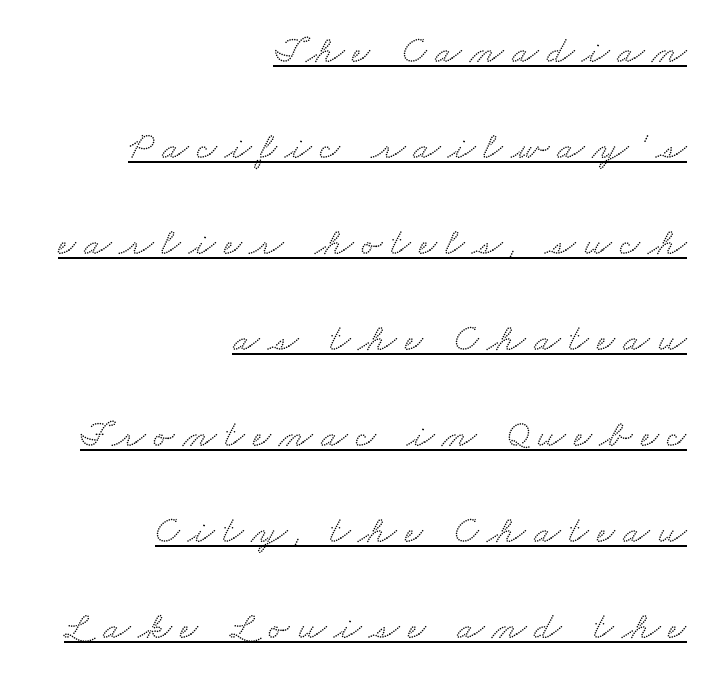
The image shows 39 px wide serif type; set right-aligned, loose line spacing (2.46x), unusually wide letter spacing (+0.21 em), underlined; medium stroke contrast and a small x-height.
